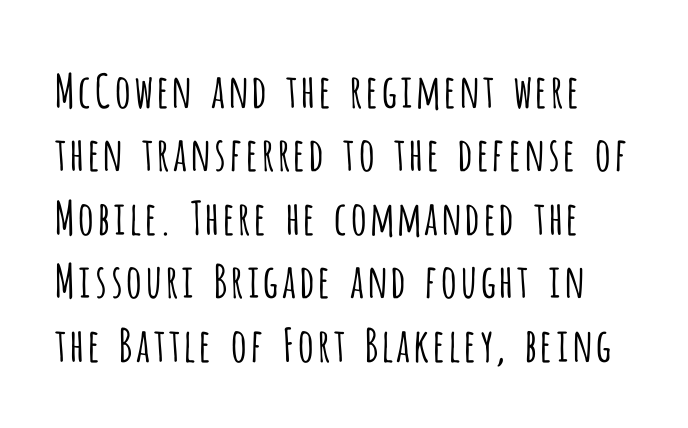
The image shows 46 px light, condensed sans-serif type, upright; set normal line spacing (1.38x), normal letter spacing, not underlined; low stroke contrast and a large x-height.
